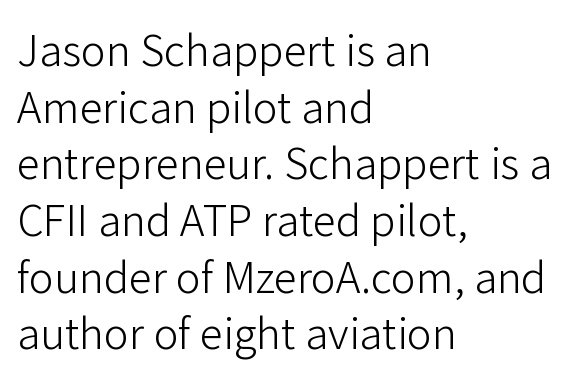
The image shows 42 px light sans-serif type, upright; set left-aligned, normal line spacing (1.35x), normal letter spacing, not underlined; low stroke contrast and a medium x-height.
